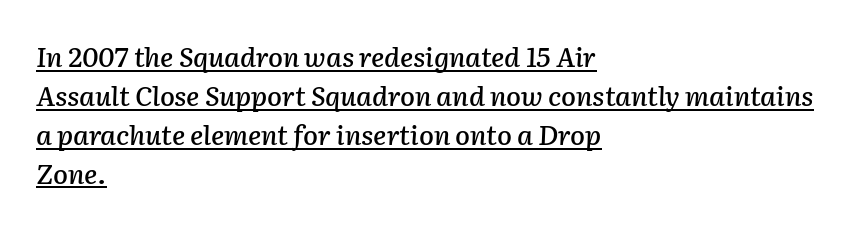
{"italic": "yes", "lean": "right", "slant_degrees": 2, "underline": "yes", "align": "left", "line_spacing": "normal", "line_spacing_ratio": 1.44, "letter_spacing": "normal", "letter_spacing_em": 0.0, "glyph_px": 27}
